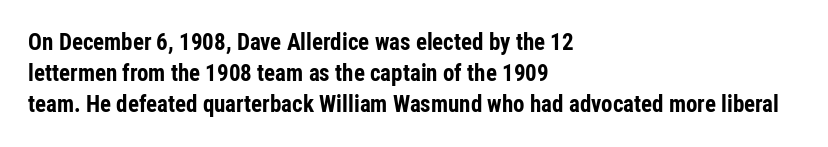
Caption: bold face, heavy strokes. Compared with typical body copy, the letter spacing here is the same. Line starts are locked; line ends wander. The axis of the letterforms is exactly vertical.
